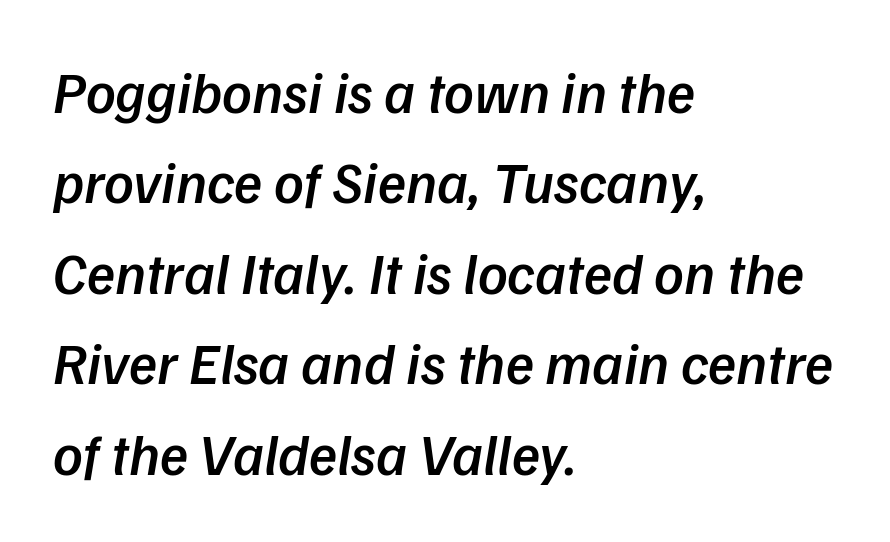
Would a proofreader flag this as italicized? Yes. Descenders hang freely into open space. How would I describe the line gaps? Plain and ordinary. Here the glyphs are tracked normally, forming tight word shapes.
